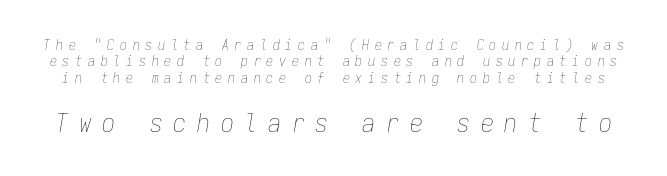
The image shows 26 px text type, italic (leaning right); set line spacing 1.17x, unusually wide letter spacing (+0.41 em), not underlined; the second (bottom) block is 1.86x larger.
